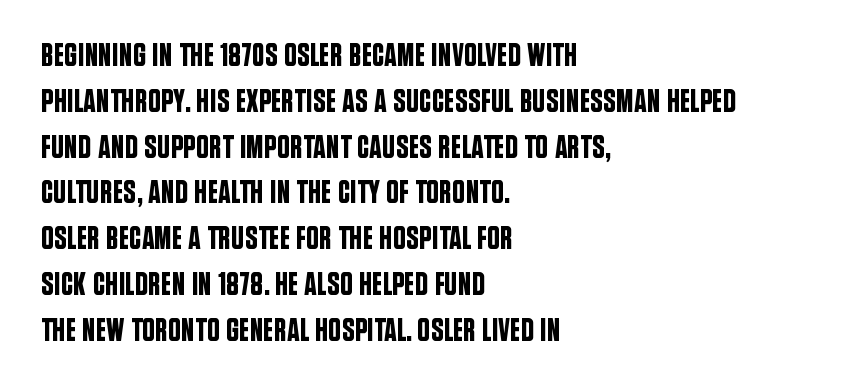
Students, note that the glyphs here touch the page at normal intervals. These lines are set flush left with a ragged right edge. Font category for this specimen: sans-serif. What's the leading like? Ordinary, nothing unusual. Has an underline been added? It has not.
